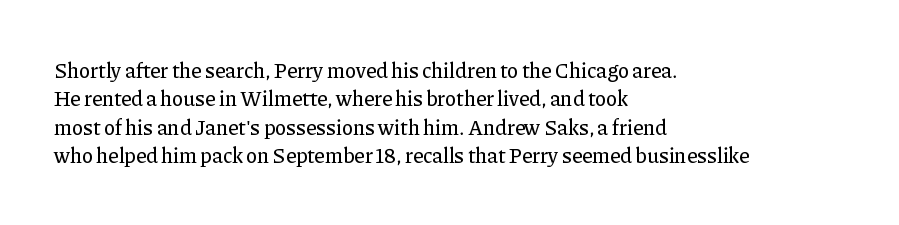
{"italic": "no", "underline": "no", "align": "left", "line_spacing": "normal", "line_spacing_ratio": 1.35, "letter_spacing": "normal", "letter_spacing_em": 0.0, "glyph_px": 21}
